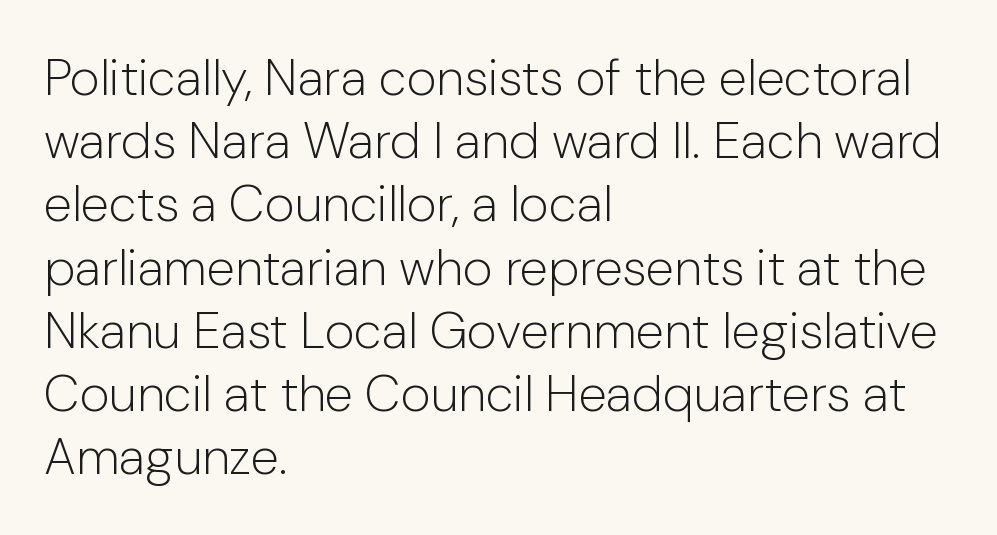
Q: Is the text bold? A: No.
Q: Is the text italic (slanted)? A: No, it is upright.
Q: Is the typeface a serif or a sans-serif typeface? A: Sans-serif.
Q: Is the text underlined? A: No.
Q: How is the paragraph aligned? A: Left-aligned.
Q: Is the spacing between letters normal or unusually wide? A: Normal.
Q: Width (condensed, normal, or wide)? A: Normal.
Q: Stroke contrast? A: Low.
Q: x-height? A: Medium.
Q: Monospaced? A: No.
